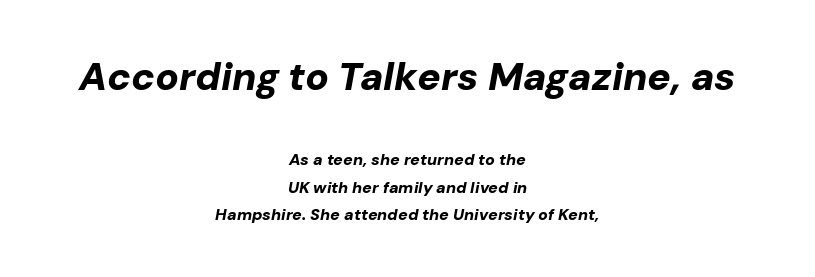
Q: Is the text bold? A: Yes.
Q: Is the text italic (slanted)? A: Yes, it leans right by about 10 degrees.
Q: Is the text underlined? A: No.
Q: How is the paragraph aligned? A: Centered.
Q: Is the spacing between letters normal or unusually wide? A: Normal.
Q: Which block of text is set in a larger size, the first (top) or the second (bottom)? A: The first (top) one.
Q: Width (condensed, normal, or wide)? A: Normal.
Q: Stroke contrast? A: Low.
Q: x-height? A: Medium.
Q: Monospaced? A: No.
